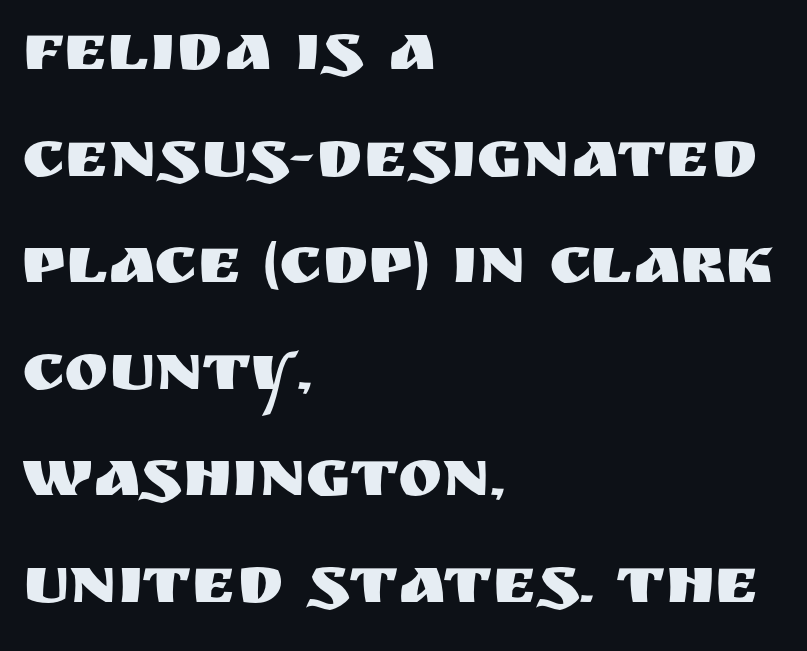
Q: Is the text italic (slanted)? A: No, it is upright.
Q: Is the typeface a serif or a sans-serif typeface? A: Sans-serif.
Q: Is the text underlined? A: No.
Q: How is the paragraph aligned? A: Left-aligned.
Q: Is the spacing between letters normal or unusually wide? A: Normal.
Q: Is the spacing between lines tight, normal or loose? A: Normal.
Q: Width (condensed, normal, or wide)? A: Normal.
Q: Stroke contrast? A: Medium.
Q: x-height? A: Large.
Q: Monospaced? A: No.
